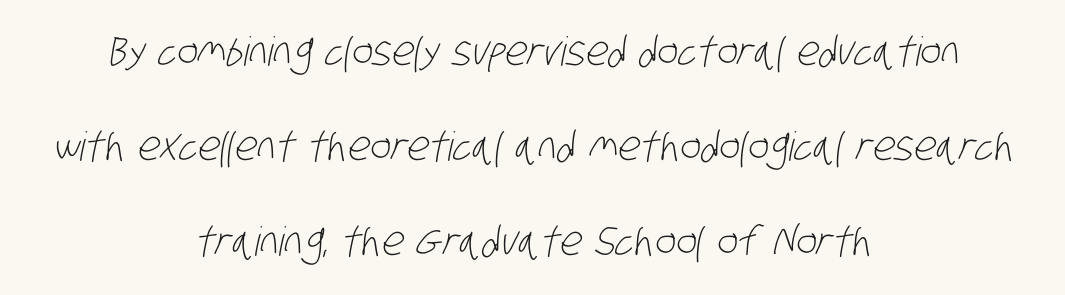
The image shows 40 px light, condensed sans-serif type; set centered, loose line spacing (2.38x), normal letter spacing, not underlined; low stroke contrast and a large x-height.
